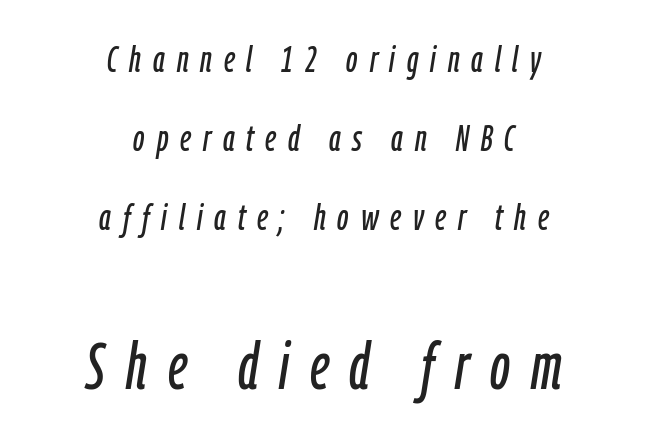
Both edges are ragged and mirror each other, which tells us the setting is centered. The specimen omits any rule beneath the text block's lines. Observe the lean: these are italic letterforms. The face used here is rendered with a markedly widened letterfit.
